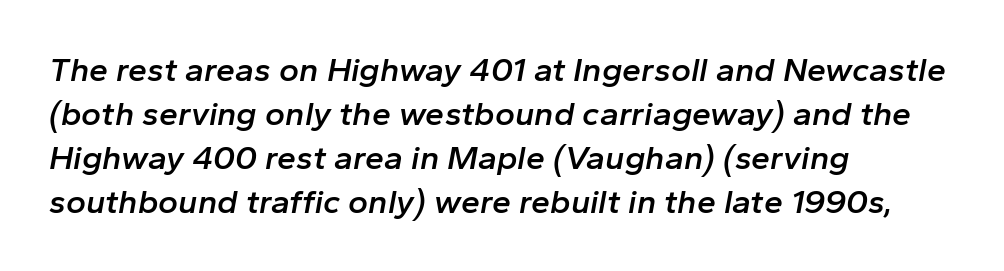
Plain, unruled lines of type. Proportional: the letters do not fall into vertical columns. Observe the ordinary spacing: letters are neighbours, not strangers. The passage is arranged the way most books set body copy — flush left. The passage shown is semibold, sitting just below true bold. In terms of leading, this rendering sits right in the middle.
